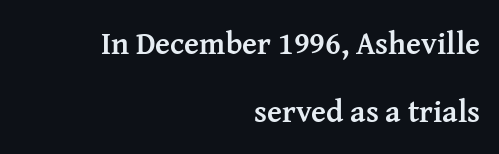
Q: Is the text bold? A: Yes.
Q: Is the text italic (slanted)? A: No, it is upright.
Q: Is the typeface a serif or a sans-serif typeface? A: Serif.
Q: Is the text underlined? A: No.
Q: How is the paragraph aligned? A: Right-aligned.
Q: Is the spacing between letters normal or unusually wide? A: Normal.
Q: Is the spacing between lines tight, normal or loose? A: Loose.
Q: Width (condensed, normal, or wide)? A: Normal.
Q: Stroke contrast? A: Medium.
Q: x-height? A: Medium.
Q: Monospaced? A: No.
